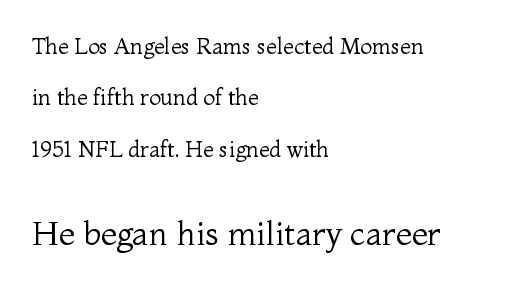
The image shows 33 px regular-weight serif type, upright; set left-aligned, loose line spacing (2.33x), normal letter spacing, not underlined; the second (bottom) block is 1.5x larger; medium stroke contrast and a medium x-height.
